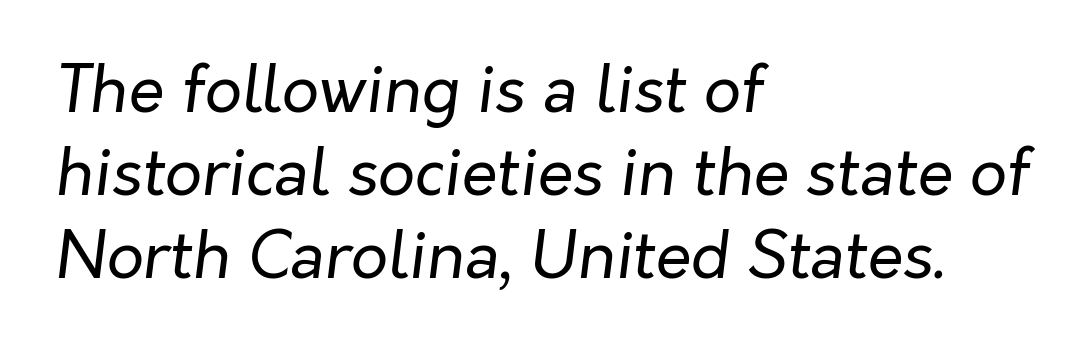
Q: Is the text bold? A: No.
Q: Is the text italic (slanted)? A: Yes, it leans right by about 7 degrees.
Q: Is the text underlined? A: No.
Q: How is the paragraph aligned? A: Left-aligned.
Q: Is the spacing between letters normal or unusually wide? A: Normal.
Q: Is the spacing between lines tight, normal or loose? A: Normal.
Q: Width (condensed, normal, or wide)? A: Normal.
Q: Stroke contrast? A: Low.
Q: x-height? A: Medium.
Q: Monospaced? A: No.
